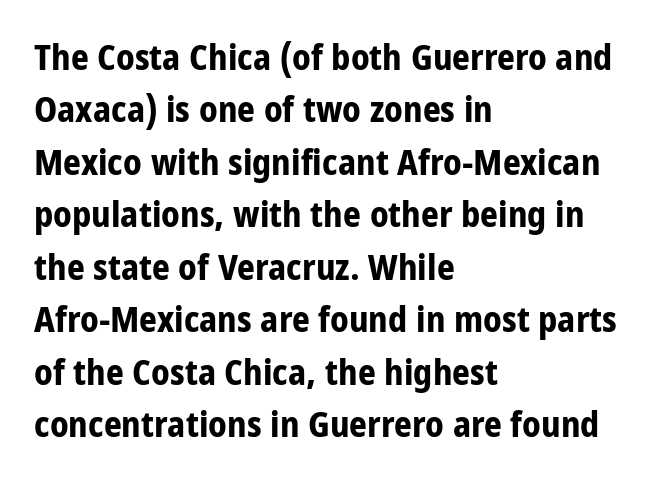
Q: Is the text bold? A: Yes.
Q: Is the text italic (slanted)? A: No, it is upright.
Q: Is the typeface a serif or a sans-serif typeface? A: Sans-serif.
Q: Is the text underlined? A: No.
Q: How is the paragraph aligned? A: Left-aligned.
Q: Is the spacing between letters normal or unusually wide? A: Normal.
Q: Is the spacing between lines tight, normal or loose? A: Normal.
Q: Width (condensed, normal, or wide)? A: Condensed.
Q: Stroke contrast? A: Low.
Q: x-height? A: Large.
Q: Monospaced? A: No.
